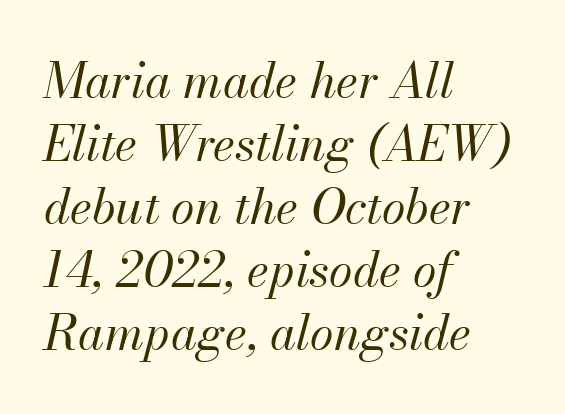
The typography opts for an oblique posture over an upright one. A typesetter would call this proportional, since set widths differ per character. There is no visible air inserted between adjacent glyphs. The face looks like a standard text weight, possibly lighter. Clear beneath every line of the passage. Line spacing here is normal.
